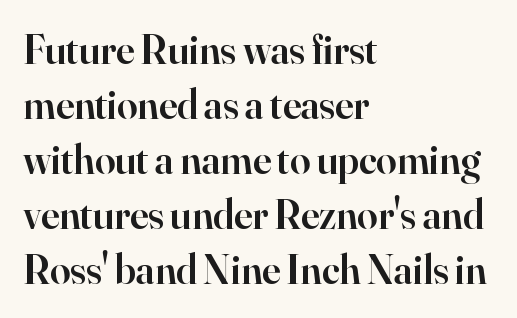
Q: Is the text bold? A: Semi-bold.
Q: Is the text italic (slanted)? A: No, it is upright.
Q: Is the typeface a serif or a sans-serif typeface? A: Serif.
Q: Is the text underlined? A: No.
Q: How is the paragraph aligned? A: Left-aligned.
Q: Is the spacing between letters normal or unusually wide? A: Normal.
Q: Is the spacing between lines tight, normal or loose? A: Normal.
Q: Width (condensed, normal, or wide)? A: Normal.
Q: Stroke contrast? A: High.
Q: x-height? A: Small.
Q: Monospaced? A: No.
